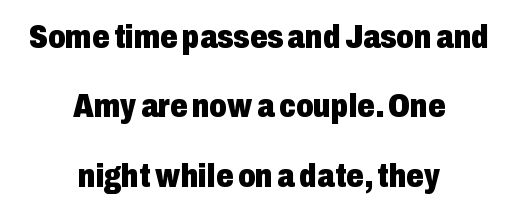
To sum up the face: it is a sans, with no serifs. The block of text is sparse from top to bottom, with ample space between rows. A roman cut, with each character standing at attention. Do the characters align in a grid? No, the font is proportional. The gaps between neighbouring characters are ordinary and unremarkable. Strong, thick strokes mark this as bold type.
